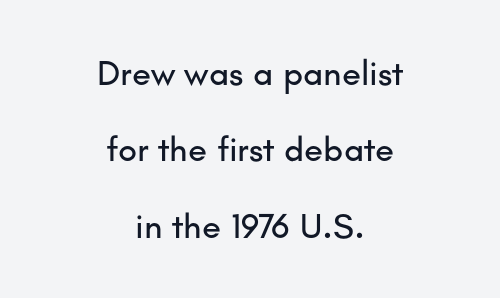
The image shows 35 px sans-serif type, upright; set centered, loose line spacing (2.18x), normal letter spacing, not underlined; low stroke contrast and a small x-height.
